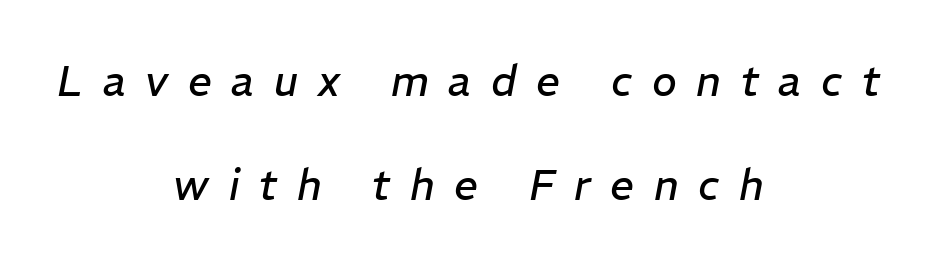
The image shows 42 px regular-weight type, italic (leaning right); set centered, loose line spacing (2.48x), unusually wide letter spacing (+0.47 em), not underlined; low stroke contrast and a medium x-height.
